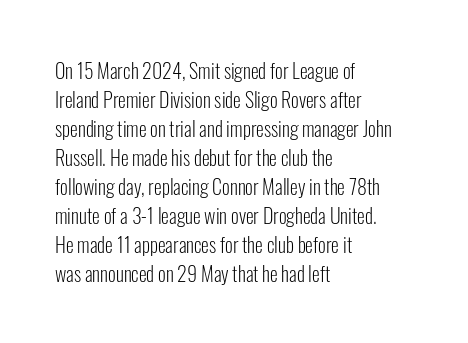
Beneath every word, the page is bare. Stems here are at most as thick as an everyday book face. When letters stand straight like this, we call the style roman or upright. This rendering leaves character spacing at its baseline value. The rendering uses a moderate line-height, typical for paragraphs.
